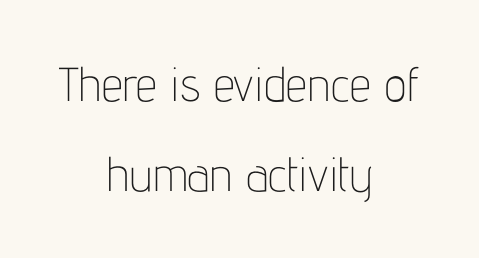
{"serif": "no", "italic": "no", "bold": "no", "weight": "thin", "width": "condensed", "stroke_contrast": "low", "x_height": "medium", "monospaced": "no", "underline": "no", "align": "center", "line_spacing_ratio": 1.88, "letter_spacing": "normal", "letter_spacing_em": 0.0, "glyph_px": 48}
